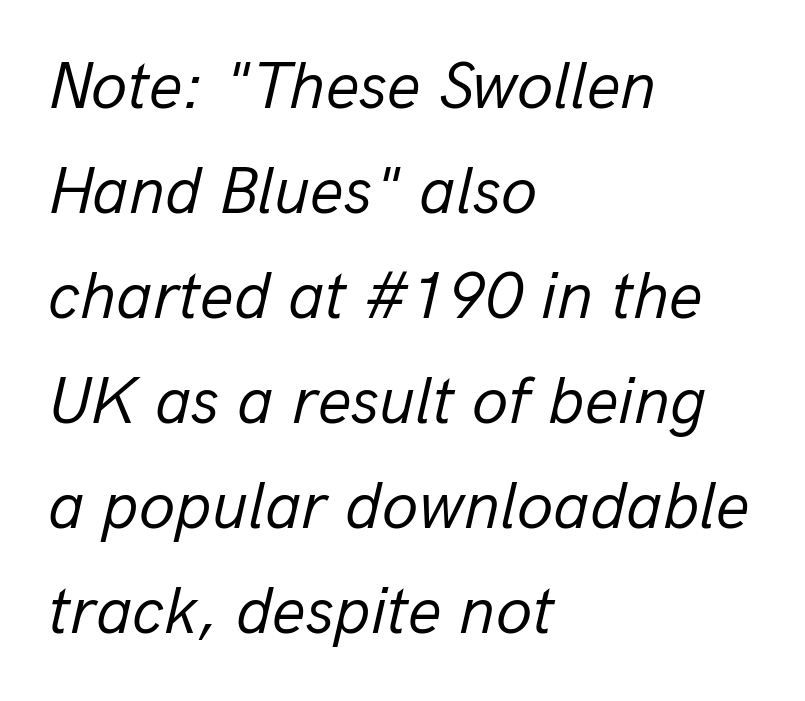
The designer left line spacing at the default. Nobody drew a line under any word here. The paragraph shown leans on its left margin. The rendering keeps characters at their native spacing. Think standard paragraph weight, or any step lighter than that. Varying glyph widths throughout — classic text-font behaviour.
